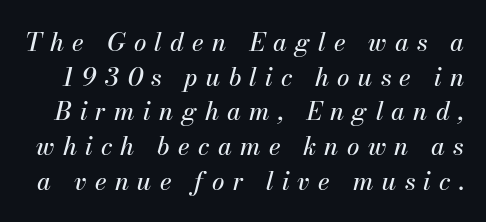
The image shows 25 px text type, italic (leaning right); set normal line spacing (1.39x), unusually wide letter spacing (+0.33 em), not underlined.
